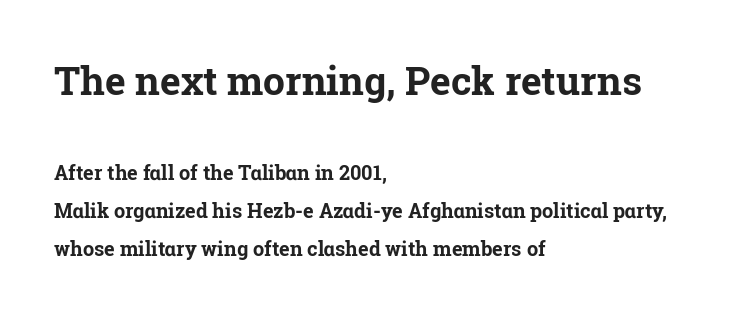
The image shows 39 px bold serif type, upright; set left-aligned, line spacing 1.89x, normal letter spacing, not underlined; the first (top) block is 1.95x larger; low stroke contrast and a medium x-height.
